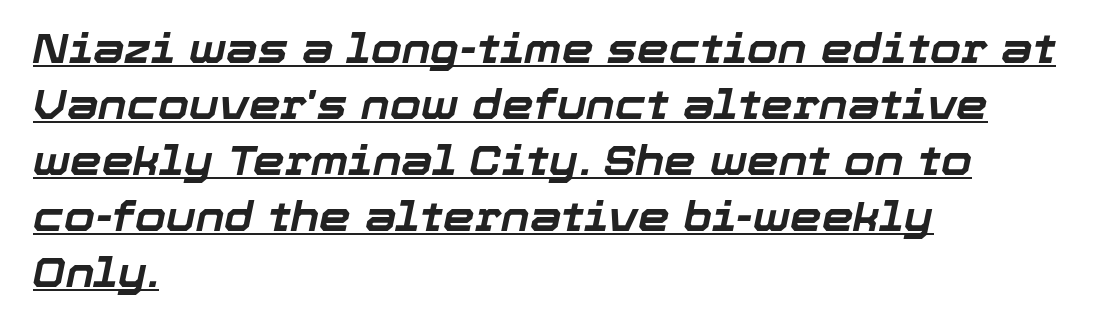
Q: Is the text bold? A: Yes.
Q: Is the text italic (slanted)? A: Yes, it leans right by about 12 degrees.
Q: Is the text underlined? A: Yes.
Q: How is the paragraph aligned? A: Left-aligned.
Q: Is the spacing between letters normal or unusually wide? A: Normal.
Q: Is the spacing between lines tight, normal or loose? A: Normal.
Q: Width (condensed, normal, or wide)? A: Normal.
Q: Stroke contrast? A: Low.
Q: x-height? A: Medium.
Q: Monospaced? A: No.
